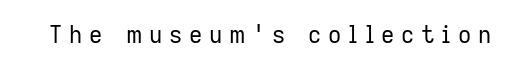
The image shows 23 px text type, upright; set unusually wide letter spacing (+0.29 em), not underlined.
